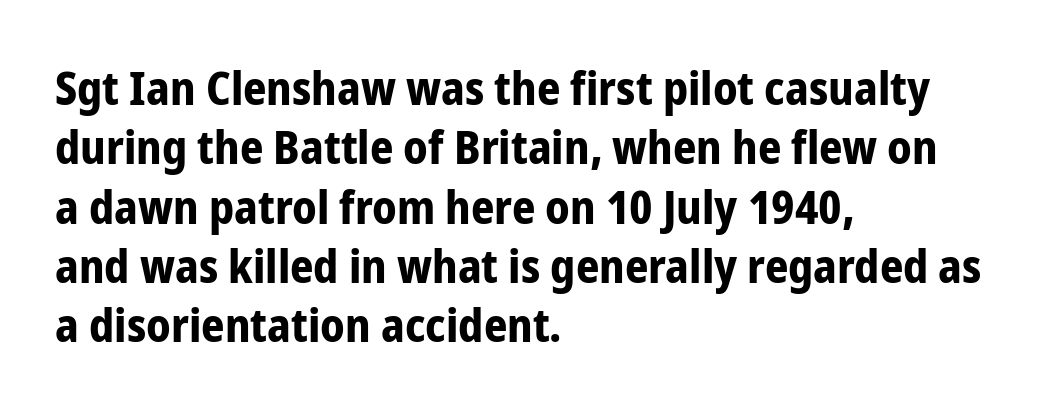
Q: Is the text bold? A: Yes.
Q: Is the text italic (slanted)? A: No, it is upright.
Q: Is the typeface a serif or a sans-serif typeface? A: Sans-serif.
Q: Is the text underlined? A: No.
Q: How is the paragraph aligned? A: Left-aligned.
Q: Is the spacing between letters normal or unusually wide? A: Normal.
Q: Is the spacing between lines tight, normal or loose? A: Normal.
Q: Width (condensed, normal, or wide)? A: Condensed.
Q: Stroke contrast? A: Low.
Q: x-height? A: Medium.
Q: Monospaced? A: No.
